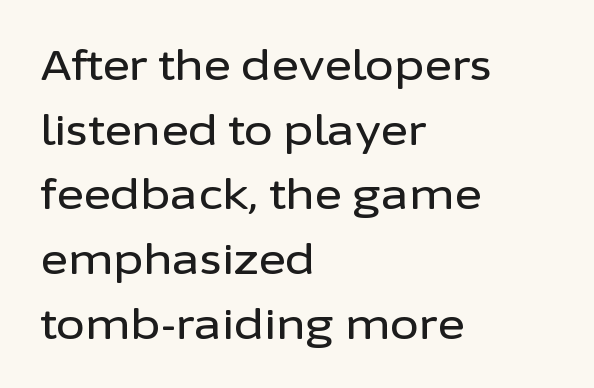
Is this a fixed-width face? No — the glyphs have proportional, varying widths. The foot of each line stays bare and open. What's the leading like? Ordinary, nothing unusual. If you drew a line through each stem, it would be perfectly vertical. The line texture is even and compact thanks to regular tracking.
